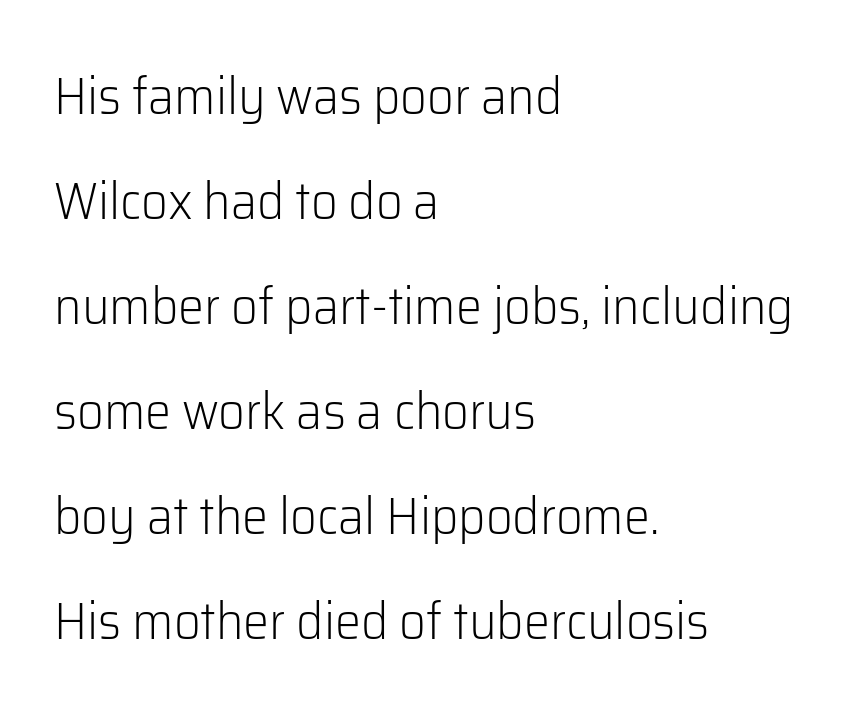
Q: Is the text bold? A: No.
Q: Is the text italic (slanted)? A: No, it is upright.
Q: Is the typeface a serif or a sans-serif typeface? A: Sans-serif.
Q: Is the text underlined? A: No.
Q: How is the paragraph aligned? A: Left-aligned.
Q: Is the spacing between letters normal or unusually wide? A: Normal.
Q: Is the spacing between lines tight, normal or loose? A: Loose.
Q: Width (condensed, normal, or wide)? A: Normal.
Q: Stroke contrast? A: Low.
Q: x-height? A: Medium.
Q: Monospaced? A: No.
